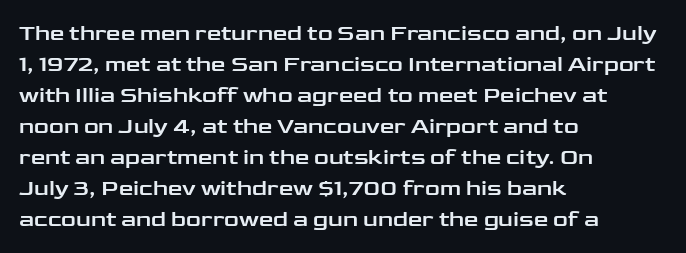
The image shows 23 px text type, upright; set left-aligned, normal line spacing (1.35x), normal letter spacing, not underlined.
